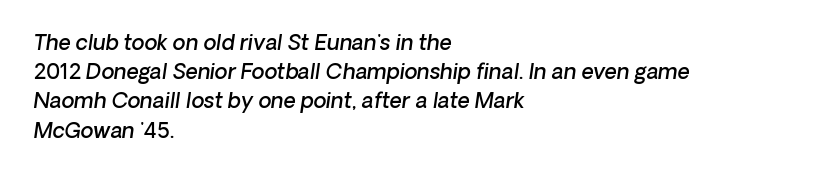
{"bold": "semi", "underline": "no", "align": "left", "line_spacing": "normal", "line_spacing_ratio": 1.39, "letter_spacing": "normal", "letter_spacing_em": 0.0, "glyph_px": 21}
